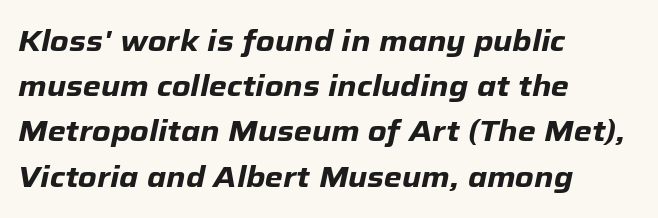
Q: Is the text bold? A: Yes.
Q: Is the text italic (slanted)? A: Yes, it leans right by about 12 degrees.
Q: Is the text underlined? A: No.
Q: How is the paragraph aligned? A: Left-aligned.
Q: Is the spacing between letters normal or unusually wide? A: Normal.
Q: Is the spacing between lines tight, normal or loose? A: Normal.
Q: Width (condensed, normal, or wide)? A: Normal.
Q: Stroke contrast? A: Low.
Q: x-height? A: Medium.
Q: Monospaced? A: No.
